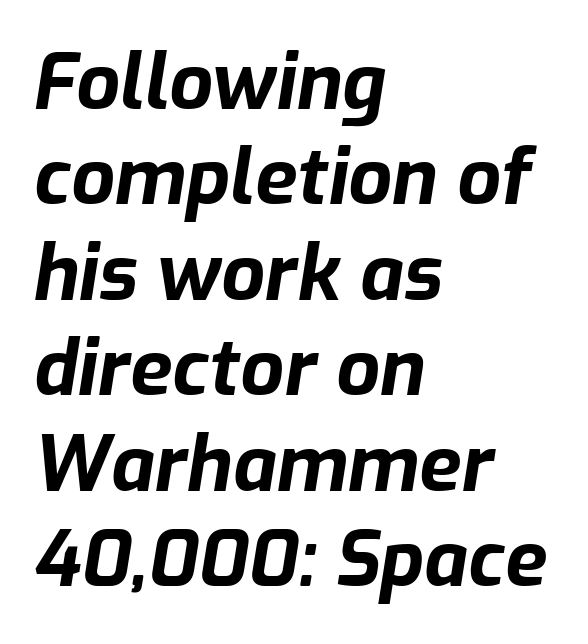
{"italic": "yes", "lean": "right", "slant_degrees": 9, "bold": "yes", "weight": "bold", "width": "normal", "stroke_contrast": "low", "x_height": "medium", "monospaced": "no", "underline": "no", "align": "left", "line_spacing_ratio": 1.24, "letter_spacing": "normal", "letter_spacing_em": 0.0, "glyph_px": 77}
